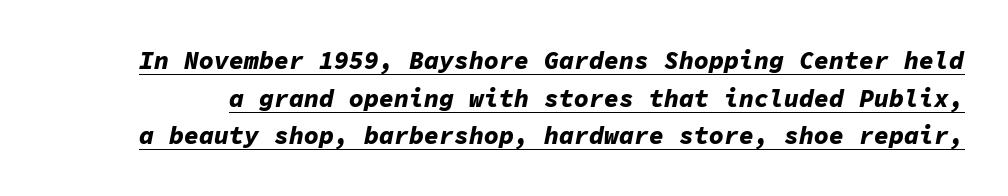
Q: Is the text bold? A: Yes.
Q: Is the text italic (slanted)? A: Yes, it leans right by about 11 degrees.
Q: Is the text underlined? A: Yes.
Q: Is the spacing between letters normal or unusually wide? A: Normal.
Q: Is the spacing between lines tight, normal or loose? A: Normal.
